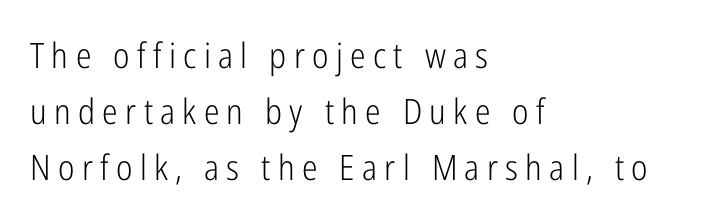
{"serif": "no", "italic": "no", "bold": "no", "weight": "light", "width": "condensed", "stroke_contrast": "low", "x_height": "medium", "monospaced": "no", "underline": "no", "align": "left", "line_spacing": "normal", "line_spacing_ratio": 1.6, "letter_spacing": "wide", "letter_spacing_em": 0.21, "glyph_px": 35}
